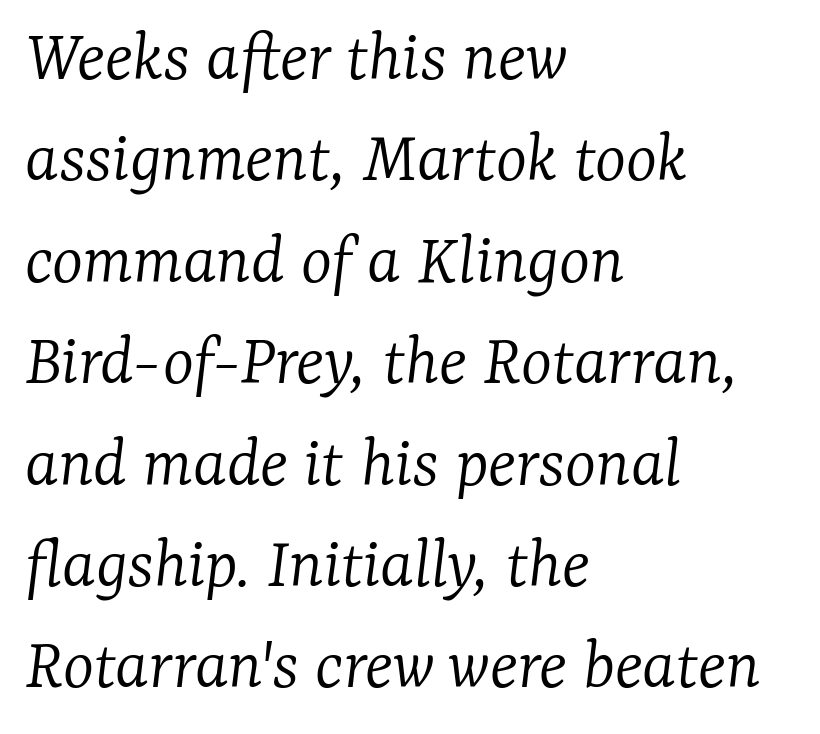
Q: Is the text bold? A: No.
Q: Is the text italic (slanted)? A: Yes, it leans right by about 7 degrees.
Q: Is the typeface a serif or a sans-serif typeface? A: Serif.
Q: Is the text underlined? A: No.
Q: How is the paragraph aligned? A: Left-aligned.
Q: Is the spacing between letters normal or unusually wide? A: Normal.
Q: Is the spacing between lines tight, normal or loose? A: Normal.
Q: Width (condensed, normal, or wide)? A: Normal.
Q: Stroke contrast? A: Low.
Q: x-height? A: Medium.
Q: Monospaced? A: No.
